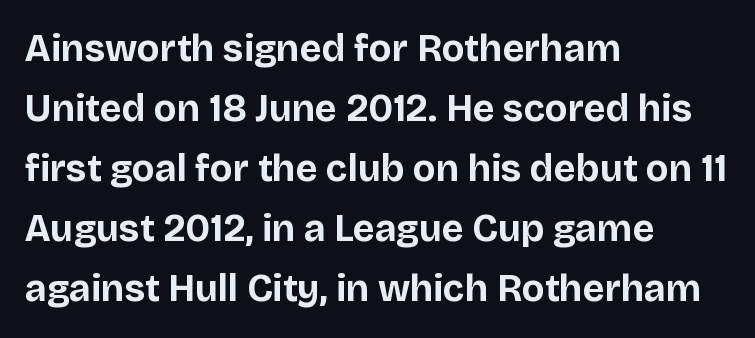
{"serif": "no", "italic": "no", "bold": "yes", "weight": "bold", "width": "normal", "stroke_contrast": "low", "x_height": "large", "monospaced": "no", "underline": "no", "align": "left", "line_spacing": "normal", "line_spacing_ratio": 1.58, "letter_spacing": "normal", "letter_spacing_em": 0.0, "glyph_px": 38}
